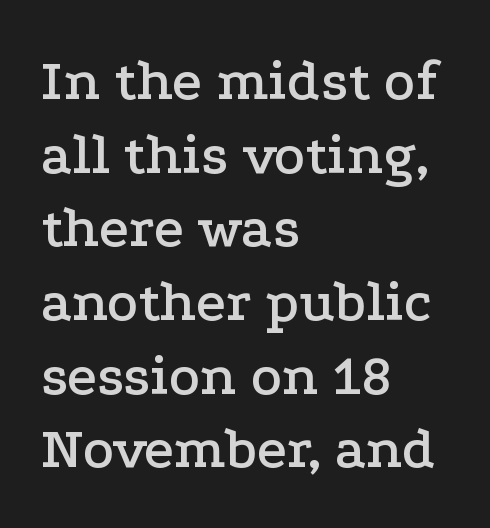
Clear beneath every line of the passage. Does extra space separate the letters? No, they use regular spacing. Little horizontal feet cap the strokes, marking this as serif type. In CSS terms this would be text-align: left. You could not count columns in this text — the font is proportionally spaced.
